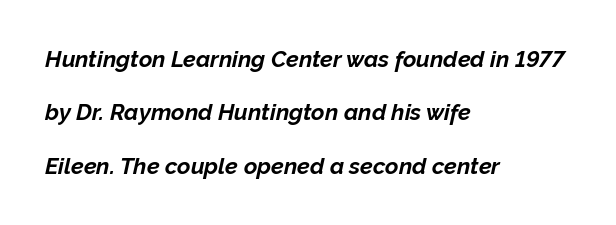
Vertically, the passage feels expansive, rows floating well apart. No word sits above an underline. You could call the tracking neutral — neither tight nor loose. Bold? Absolutely — the strokes are thick and heavy. Does the lettering tilt? It does — this is italic. Left-aligned paragraph, ragged on the right.
